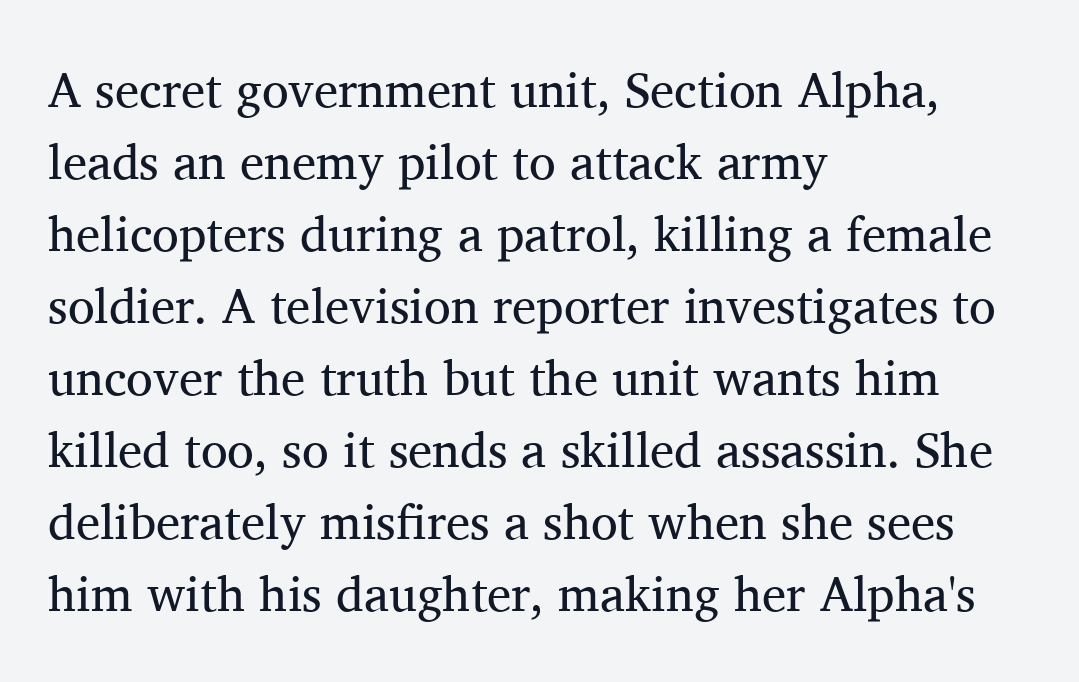
The image shows 49 px regular-weight serif type, upright; set left-aligned, normal line spacing (1.47x), normal letter spacing, not underlined; medium stroke contrast and a medium x-height.
